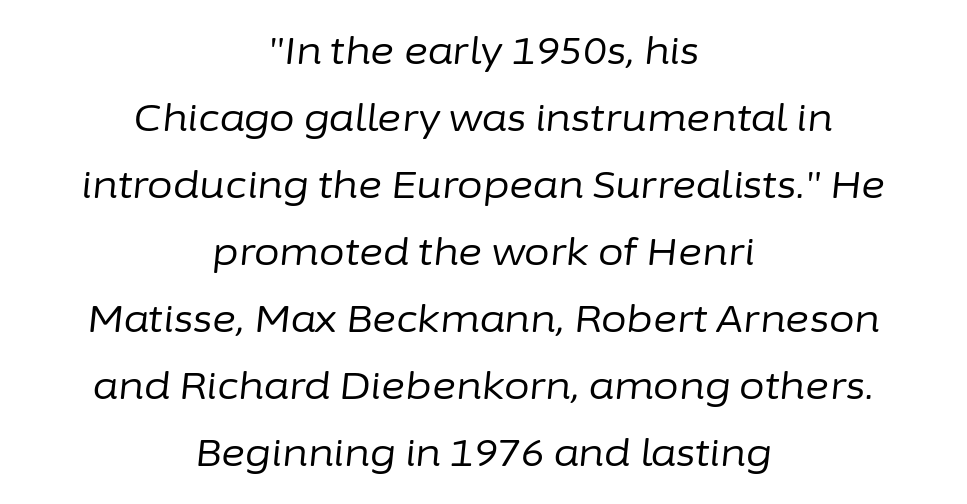
The image shows 37 px regular-weight type, italic (leaning right); set centered, line spacing 1.81x, normal letter spacing, not underlined; low stroke contrast and a medium x-height.
